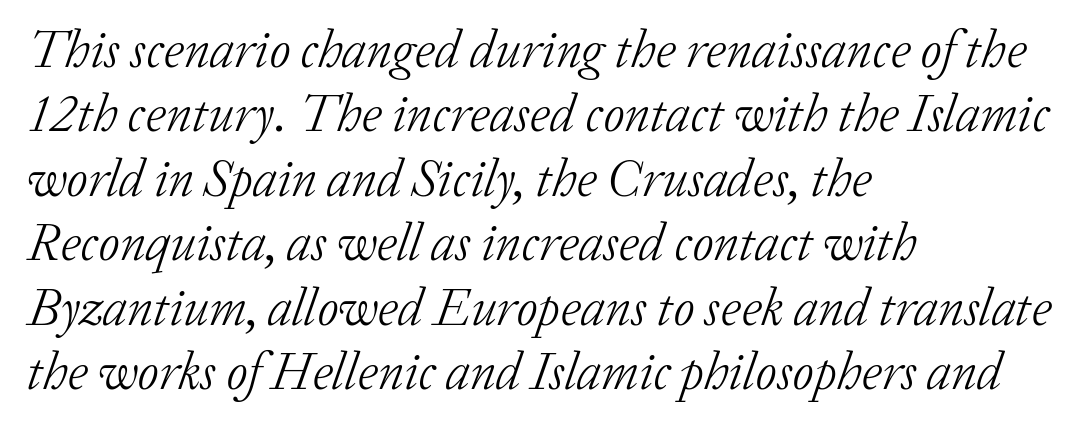
These lines keep a tight, regular rhythm from letter to letter. Every character sits at an angle, as italics do. Each stroke keeps to a modest, everyday thickness or less. This rendering features lettering with no underline.
